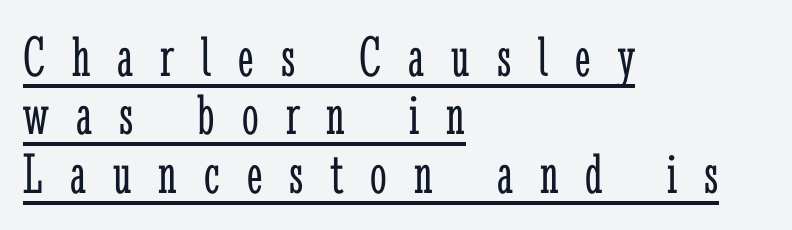
{"serif": "yes", "italic": "no", "bold": "no", "weight": "light", "width": "condensed", "stroke_contrast": "low", "x_height": "medium", "monospaced": "no", "underline": "yes", "align": "left", "line_spacing": "tight", "line_spacing_ratio": 0.99, "letter_spacing": "wide", "letter_spacing_em": 0.46, "glyph_px": 59}
